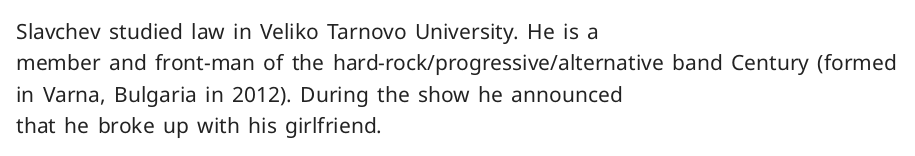
Q: Is the text bold? A: No.
Q: Is the text italic (slanted)? A: No, it is upright.
Q: Is the text underlined? A: No.
Q: How is the paragraph aligned? A: Left-aligned.
Q: Is the spacing between letters normal or unusually wide? A: Normal.
Q: Is the spacing between lines tight, normal or loose? A: Normal.
